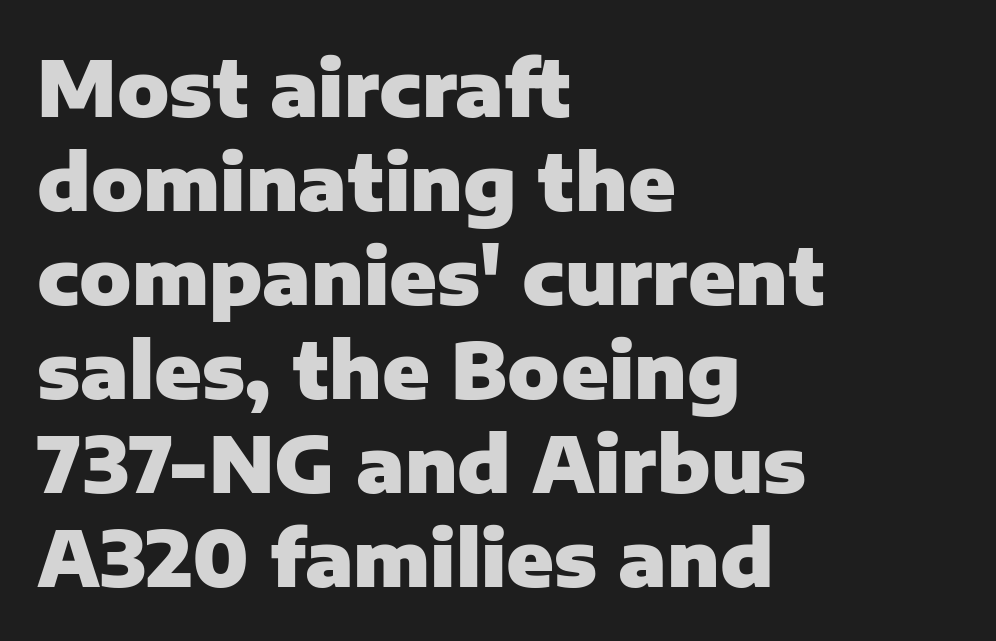
{"serif": "no", "italic": "no", "bold": "yes", "weight": "heavy", "width": "normal", "stroke_contrast": "low", "x_height": "medium", "monospaced": "no", "underline": "no", "align": "left", "line_spacing_ratio": 1.22, "letter_spacing": "normal", "letter_spacing_em": 0.0, "glyph_px": 77}
